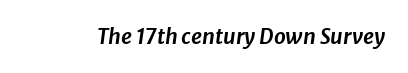
The image shows 21 px text type, italic (leaning right); set normal letter spacing, not underlined.
